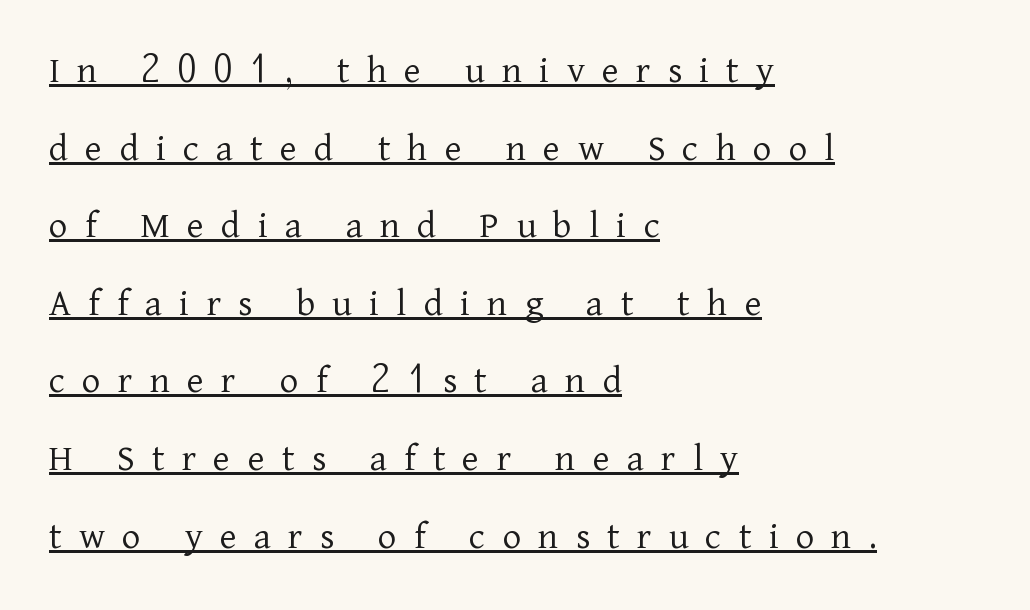
The letters are spread apart with noticeably loose tracking. The letters carry serifs — small finishing strokes at the ends of their stems. Beneath each row of characters lies a ruled line. A quiet, ordinary-to-light weight characterises the typeface. These lines are rendered in a variable-pitch font. Where is the straight margin? On the left.
